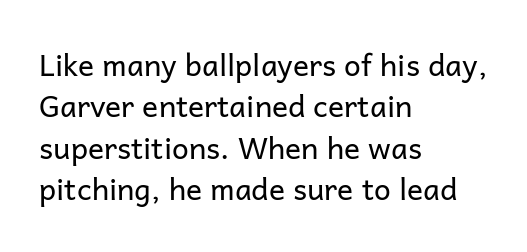
{"serif": "no", "italic": "no", "bold": "no", "weight": "regular", "width": "normal", "stroke_contrast": "low", "x_height": "medium", "monospaced": "no", "underline": "no", "align": "left", "line_spacing": "normal", "line_spacing_ratio": 1.38, "letter_spacing": "normal", "letter_spacing_em": 0.0, "glyph_px": 30}
